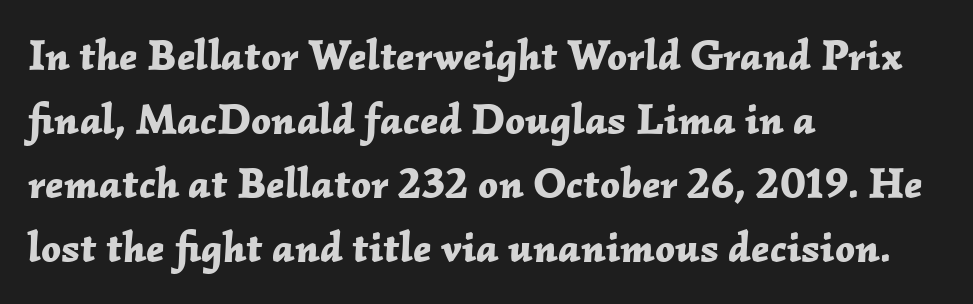
The image shows 43 px bold type, italic (leaning right); set left-aligned, normal line spacing (1.49x), normal letter spacing, not underlined; low stroke contrast and a medium x-height.
